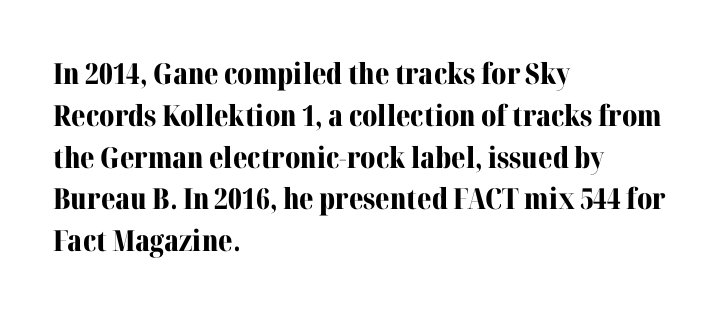
The image shows 29 px bold serif type, upright; set left-aligned, normal line spacing (1.44x), normal letter spacing, not underlined; medium stroke contrast and a medium x-height.
